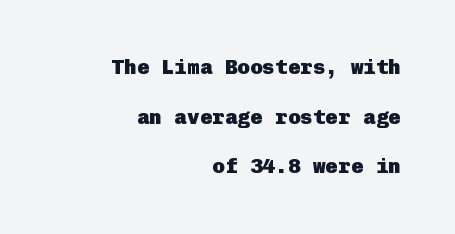
Observe the ordinary spacing: letters are neighbours, not strangers. The string is rendered with underlining switched off. How would I describe the line gaps? Wide and relaxed. A typesetter would mark this as roman, not italic. These lines stack with their right ends in a neat column. Its strokes are broad and dark, the hallmark of bold type.
